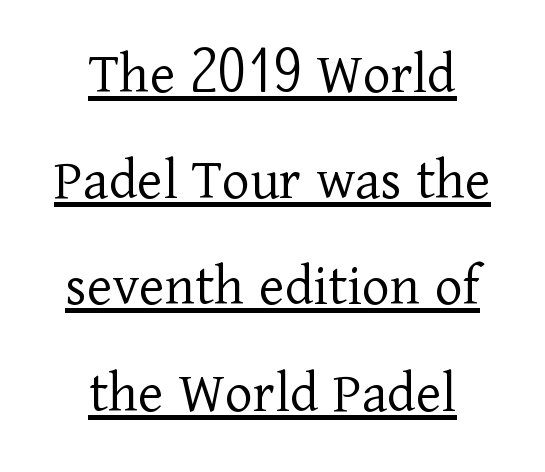
{"serif": "yes", "italic": "no", "bold": "no", "weight": "light", "width": "normal", "stroke_contrast": "low", "x_height": "medium", "monospaced": "no", "underline": "yes", "align": "center", "line_spacing_ratio": 1.77, "letter_spacing": "normal", "letter_spacing_em": 0.0, "glyph_px": 60}
